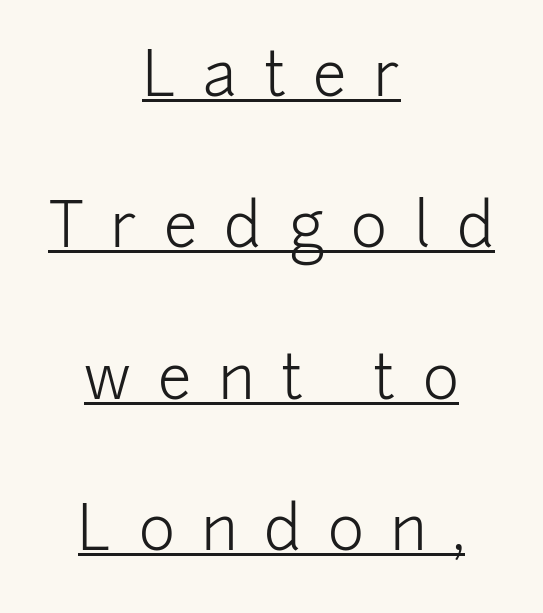
Q: Is the text bold? A: No.
Q: Is the text italic (slanted)? A: No, it is upright.
Q: Is the typeface a serif or a sans-serif typeface? A: Sans-serif.
Q: Is the text underlined? A: Yes.
Q: How is the paragraph aligned? A: Centered.
Q: Is the spacing between letters normal or unusually wide? A: Unusually wide.
Q: Is the spacing between lines tight, normal or loose? A: Loose.
Q: Width (condensed, normal, or wide)? A: Normal.
Q: Stroke contrast? A: Low.
Q: x-height? A: Medium.
Q: Monospaced? A: No.
